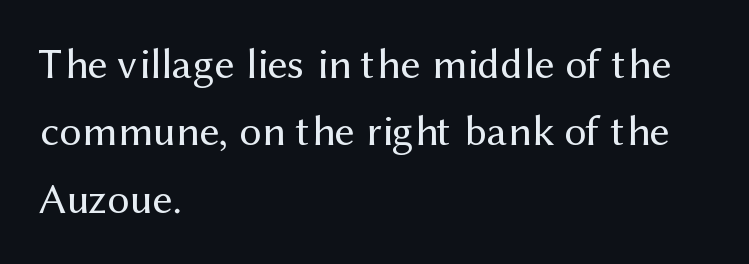
Q: Is the text bold? A: No.
Q: Is the text italic (slanted)? A: No, it is upright.
Q: Is the typeface a serif or a sans-serif typeface? A: Sans-serif.
Q: Is the text underlined? A: No.
Q: How is the paragraph aligned? A: Left-aligned.
Q: Is the spacing between letters normal or unusually wide? A: Normal.
Q: Is the spacing between lines tight, normal or loose? A: Normal.
Q: Width (condensed, normal, or wide)? A: Normal.
Q: Stroke contrast? A: Medium.
Q: x-height? A: Medium.
Q: Monospaced? A: No.
